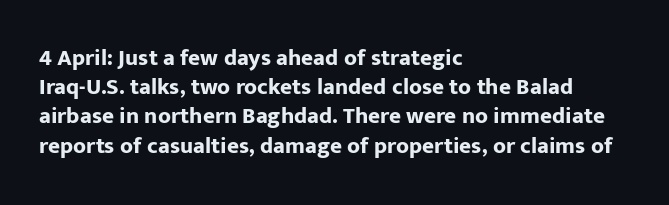
The image shows 23 px bold type, upright; set left-aligned, normal line spacing (1.27x), normal letter spacing, not underlined.
